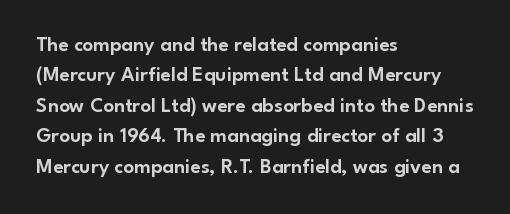
The image shows 21 px text type, upright; set left-aligned, normal line spacing (1.45x), normal letter spacing, not underlined.
